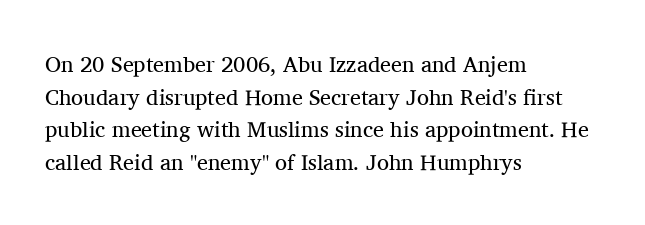
Q: Is the text bold? A: No.
Q: Is the text italic (slanted)? A: No, it is upright.
Q: Is the text underlined? A: No.
Q: How is the paragraph aligned? A: Left-aligned.
Q: Is the spacing between letters normal or unusually wide? A: Normal.
Q: Is the spacing between lines tight, normal or loose? A: Normal.
